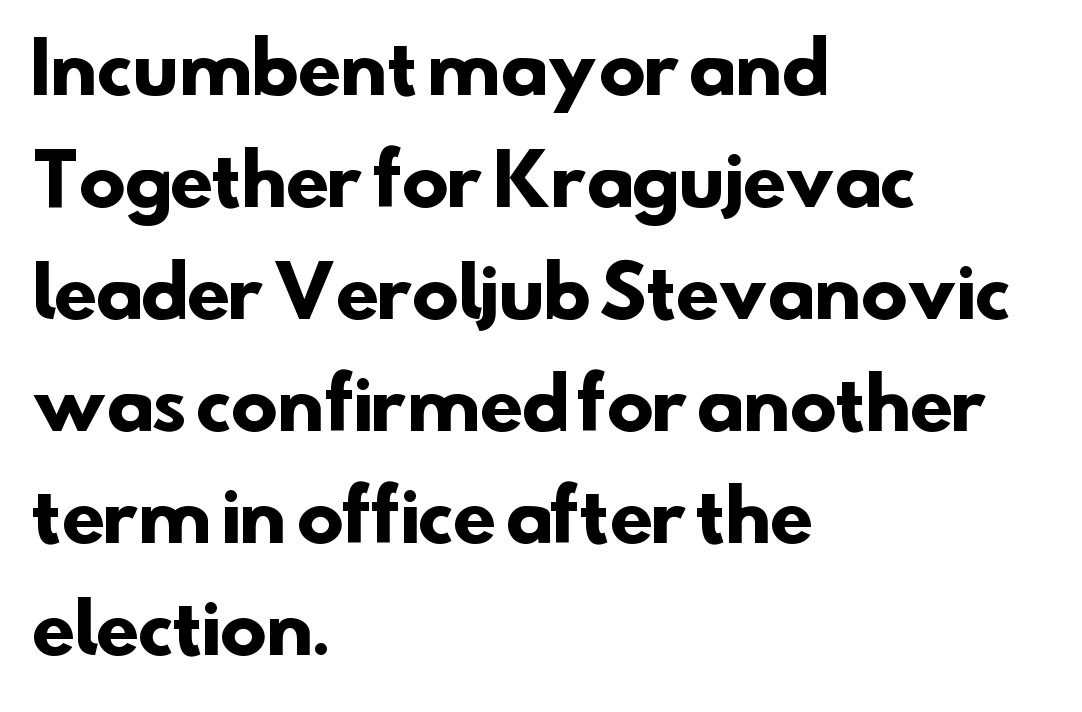
Q: Is the text bold? A: Yes.
Q: Is the typeface a serif or a sans-serif typeface? A: Sans-serif.
Q: Is the text underlined? A: No.
Q: How is the paragraph aligned? A: Left-aligned.
Q: Is the spacing between letters normal or unusually wide? A: Normal.
Q: Is the spacing between lines tight, normal or loose? A: Normal.
Q: Width (condensed, normal, or wide)? A: Normal.
Q: Stroke contrast? A: Low.
Q: x-height? A: Small.
Q: Monospaced? A: No.
